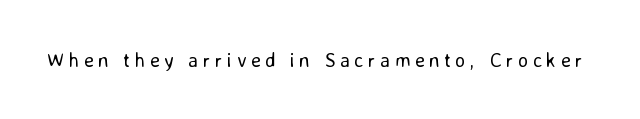
Unmarked baselines from the first word to the last. The letters look calm and open, with moderate or lighter stems. The letterforms stand isolated, each surrounded by extra space. A typesetter would mark this as roman, not italic.
